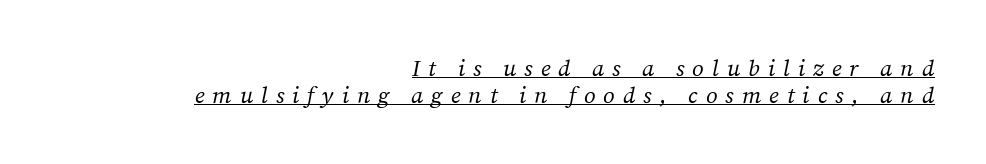
The image shows 23 px text type, italic (leaning right); set right-aligned, line spacing 1.19x, unusually wide letter spacing (+0.35 em), underlined.
